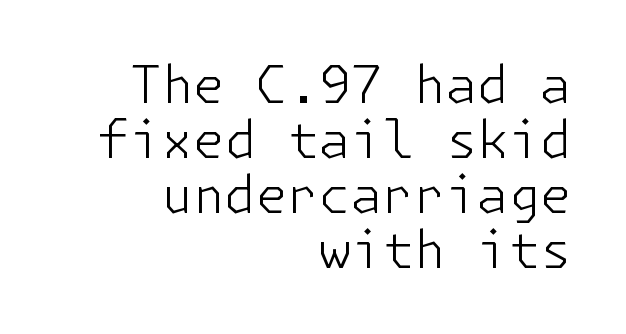
{"serif": "no", "italic": "no", "bold": "no", "weight": "light", "width": "normal", "stroke_contrast": "low", "x_height": "medium", "underline": "no", "align": "right", "line_spacing": "tight", "line_spacing_ratio": 1.08, "letter_spacing": "normal", "letter_spacing_em": 0.0, "glyph_px": 51}
